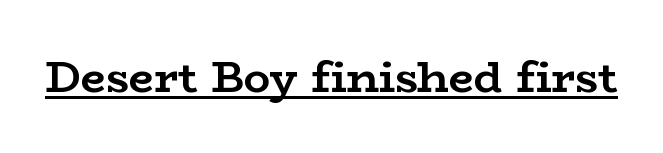
The image shows 44 px semibold, wide serif type, upright; set normal letter spacing, underlined; low stroke contrast and a medium x-height.
